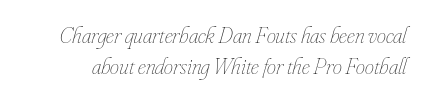
The image shows 23 px text type, italic (leaning right); set normal line spacing (1.35x), normal letter spacing, not underlined.
